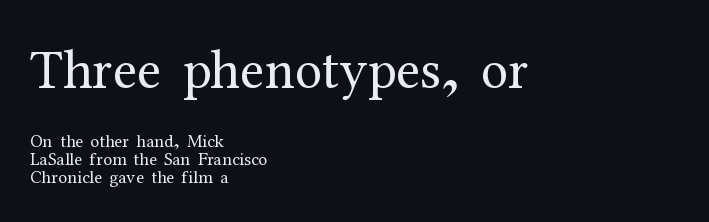
{"serif": "yes", "italic": "no", "bold": "no", "weight": "regular", "width": "normal", "stroke_contrast": "medium", "x_height": "medium", "monospaced": "no", "underline": "no", "align": "left", "line_spacing": "tight", "line_spacing_ratio": 0.99, "letter_spacing": "normal", "letter_spacing_em": 0.0, "larger_block": "first", "size_ratio": 3.06, "glyph_px": 55}
